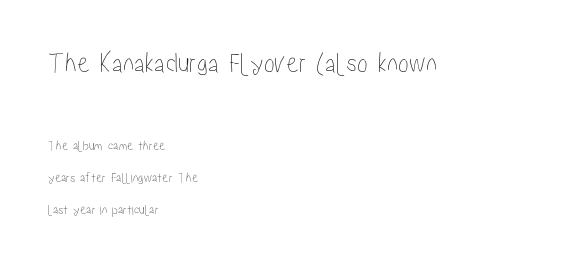
The image shows 29 px condensed type, upright; set left-aligned, loose line spacing (2.3x), normal letter spacing, not underlined; the first (top) block is 2.07x larger; low stroke contrast and a medium x-height.
